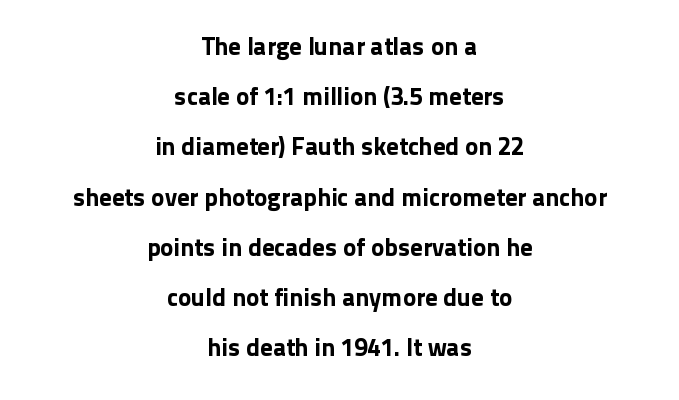
The image shows 25 px text type, upright; set centered, loose line spacing (2.01x), normal letter spacing, not underlined.
